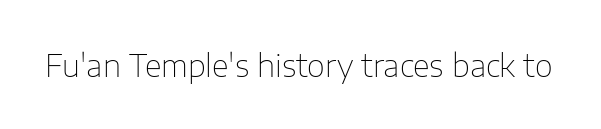
The image shows 31 px thin sans-serif type, upright; set normal letter spacing, not underlined; low stroke contrast and a medium x-height.
